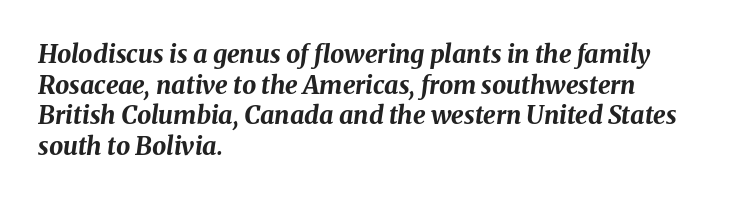
One-word summary of the alignment: left. Short note: letters normally spaced. Strong, thick strokes mark this as bold type. The axis of the letterforms is tilted away from vertical.
